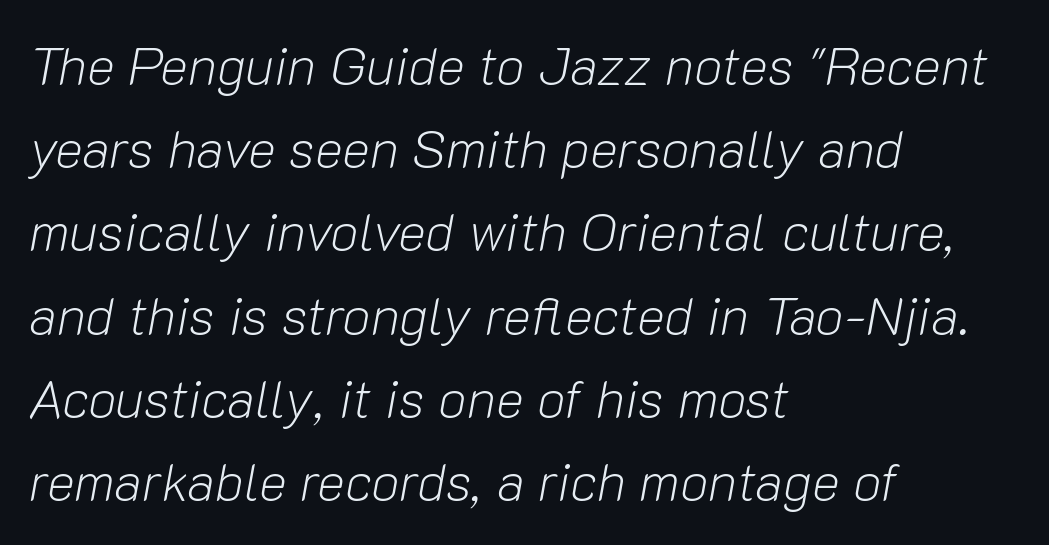
The image shows 53 px light type, italic (leaning right); set left-aligned, normal line spacing (1.57x), normal letter spacing, not underlined; low stroke contrast and a medium x-height.
